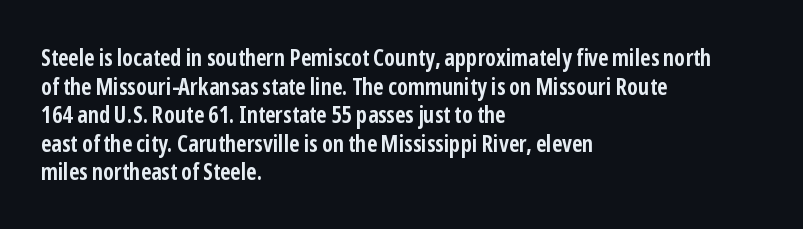
Every character sits straight up, as roman type does. Stroke thickness is high; the sample reads as a true bold. Inter-character spacing is left at the font's built-in metrics. Casual observation: everything's shoved over to the left. The specimen omits any rule beneath the text block's lines.
